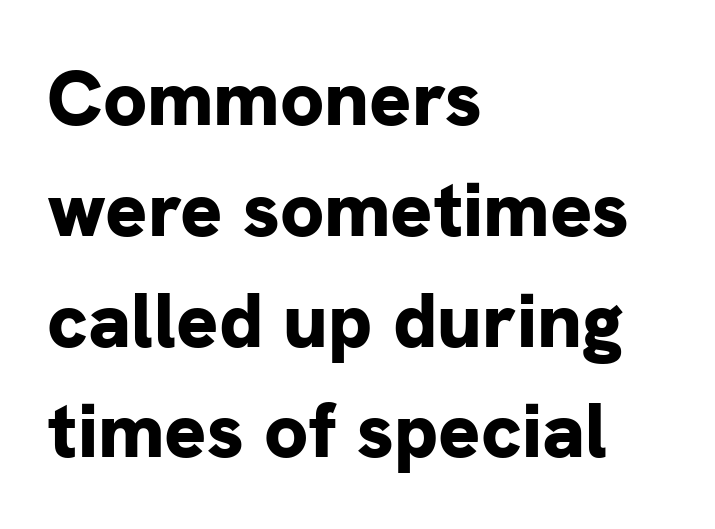
Q: Is the text bold? A: Yes.
Q: Is the text italic (slanted)? A: No, it is upright.
Q: Is the typeface a serif or a sans-serif typeface? A: Sans-serif.
Q: Is the text underlined? A: No.
Q: How is the paragraph aligned? A: Left-aligned.
Q: Is the spacing between letters normal or unusually wide? A: Normal.
Q: Is the spacing between lines tight, normal or loose? A: Normal.
Q: Width (condensed, normal, or wide)? A: Normal.
Q: Stroke contrast? A: Low.
Q: x-height? A: Medium.
Q: Monospaced? A: No.
